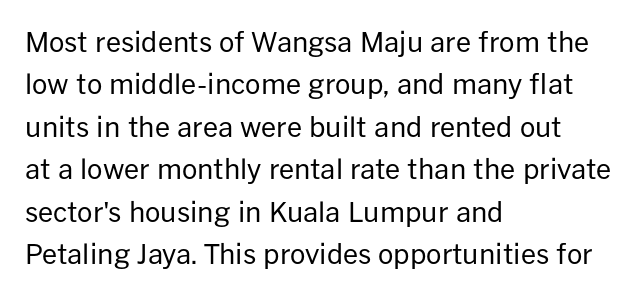
The image shows 27 px text type, upright; set left-aligned, normal line spacing (1.57x), normal letter spacing, not underlined.
